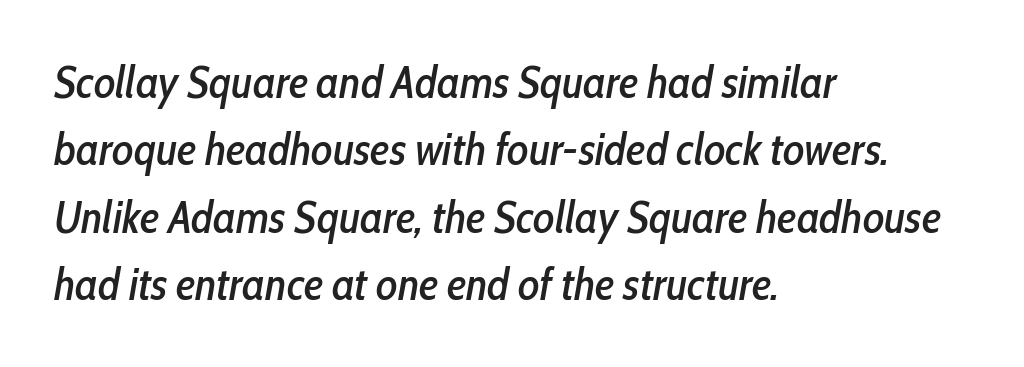
Q: Is the text italic (slanted)? A: Yes, it leans right by about 10 degrees.
Q: Is the text underlined? A: No.
Q: How is the paragraph aligned? A: Left-aligned.
Q: Is the spacing between letters normal or unusually wide? A: Normal.
Q: Is the spacing between lines tight, normal or loose? A: Normal.
Q: Width (condensed, normal, or wide)? A: Condensed.
Q: Stroke contrast? A: Low.
Q: x-height? A: Medium.
Q: Monospaced? A: No.
